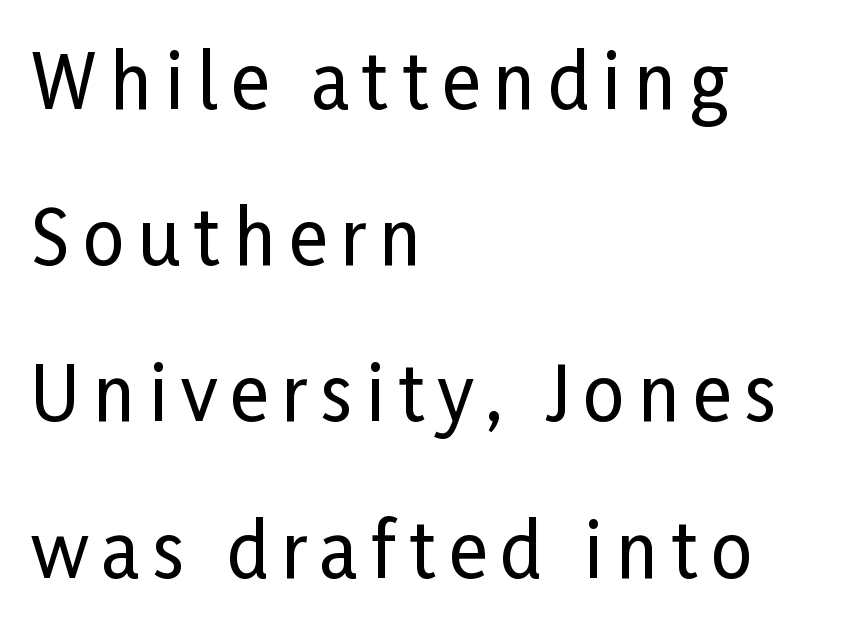
Posture: upright roman. Has an underline been added? It has not. Here the designer chose a conventional face with non-uniform glyph widths. The face used here is a sans, in the tradition of grotesques and geometrics. These lines stack with their left ends in a neat column.
